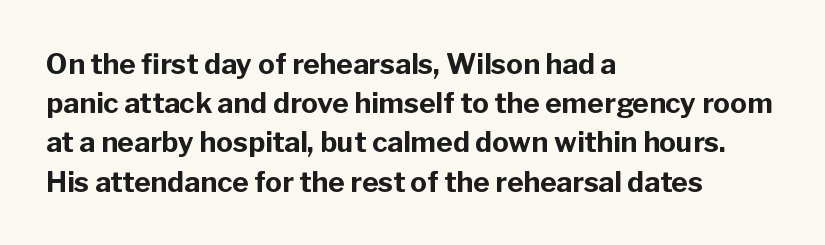
Varying glyph widths throughout — classic text-font behaviour. You can tell it's not italic because the verticals are truly vertical. I'd describe the lettering as bold — thick and assertive. The rows are spaced the way most documents space them. There is no visible air inserted between adjacent glyphs.
